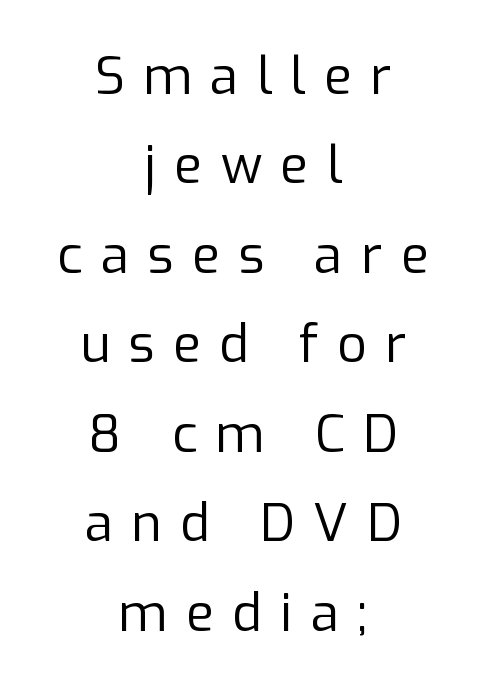
{"serif": "no", "italic": "no", "bold": "no", "weight": "regular", "width": "normal", "stroke_contrast": "low", "x_height": "medium", "monospaced": "no", "underline": "no", "align": "center", "line_spacing_ratio": 1.72, "letter_spacing": "wide", "letter_spacing_em": 0.35, "glyph_px": 52}
